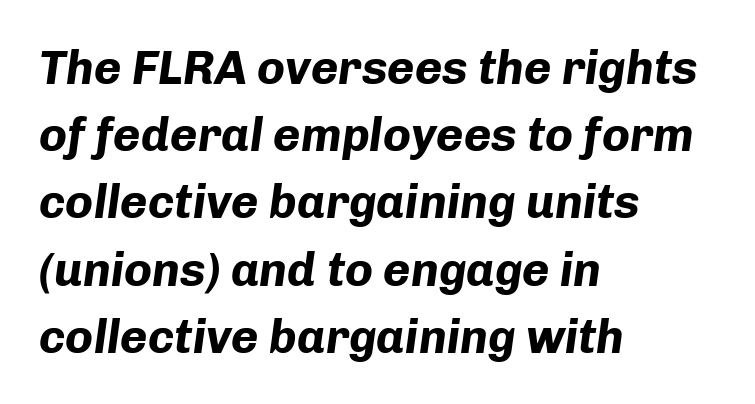
{"italic": "yes", "lean": "right", "slant_degrees": 8, "bold": "yes", "weight": "bold", "width": "normal", "stroke_contrast": "low", "x_height": "medium", "monospaced": "no", "underline": "no", "align": "left", "line_spacing": "normal", "line_spacing_ratio": 1.43, "letter_spacing": "normal", "letter_spacing_em": 0.0, "glyph_px": 47}
